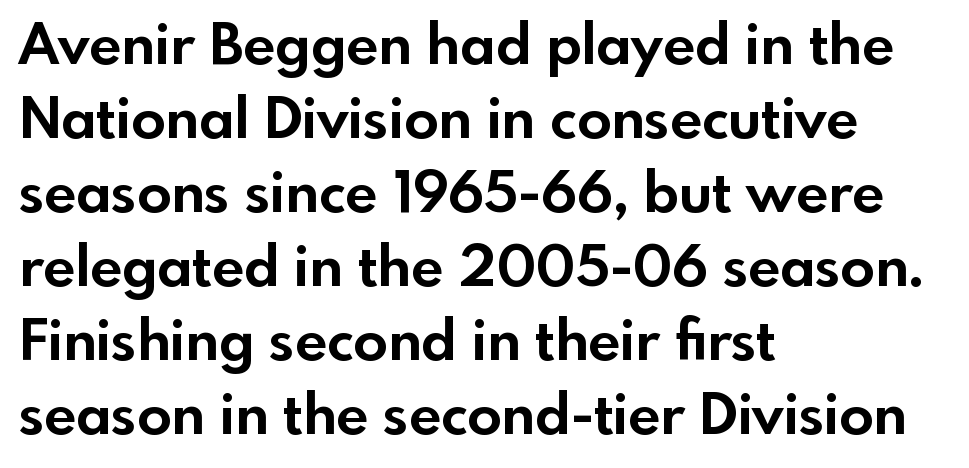
Q: Is the text bold? A: Yes.
Q: Is the text italic (slanted)? A: No, it is upright.
Q: Is the typeface a serif or a sans-serif typeface? A: Sans-serif.
Q: Is the text underlined? A: No.
Q: How is the paragraph aligned? A: Left-aligned.
Q: Is the spacing between letters normal or unusually wide? A: Normal.
Q: Is the spacing between lines tight, normal or loose? A: Normal.
Q: Width (condensed, normal, or wide)? A: Normal.
Q: x-height? A: Small.
Q: Monospaced? A: No.
